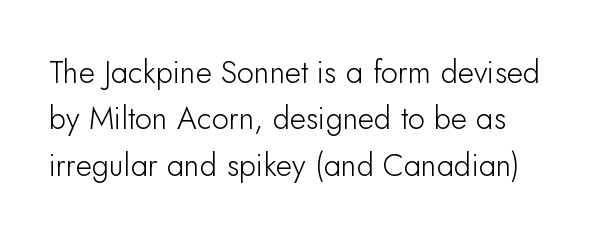
Q: Is the text italic (slanted)? A: No, it is upright.
Q: Is the typeface a serif or a sans-serif typeface? A: Sans-serif.
Q: Is the text underlined? A: No.
Q: Is the spacing between letters normal or unusually wide? A: Normal.
Q: Is the spacing between lines tight, normal or loose? A: Normal.
Q: Width (condensed, normal, or wide)? A: Normal.
Q: Stroke contrast? A: Low.
Q: x-height? A: Small.
Q: Monospaced? A: No.
